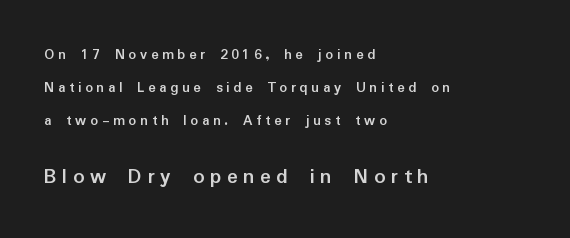
A roman cut, with each character standing at attention. The lines in this sample share a left origin and differ only in where they stop. Descenders are the only things crossing below the line. Substantial extra tracking has been applied to these lines. The face used here has the dense, thick strokes of a bold. Vertical spacing — loose.
